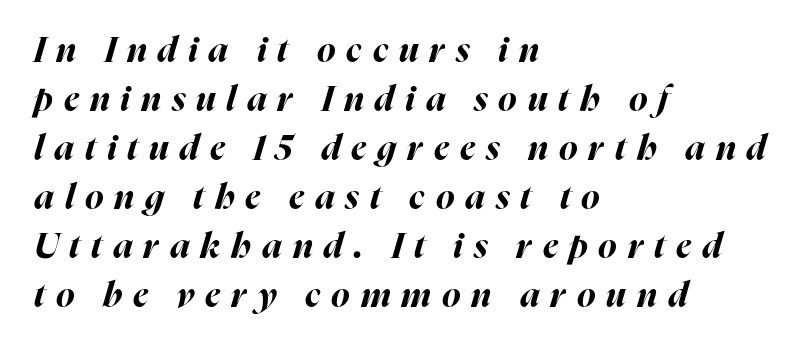
The image shows 35 px bold type, italic (leaning right); set left-aligned, normal line spacing (1.4x), unusually wide letter spacing (+0.31 em), not underlined; high stroke contrast and a medium x-height.
